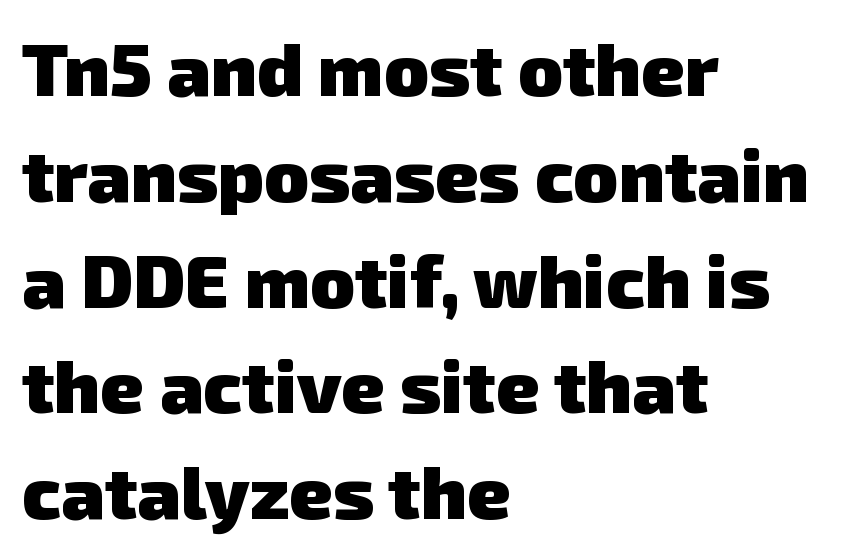
Think of a printed novel: that variable character pitch is what you see here. Horizontal alignment here is leftward, the default for most running prose. Students, note that the glyphs here touch the page at normal intervals. The space between consecutive lines is moderate.
